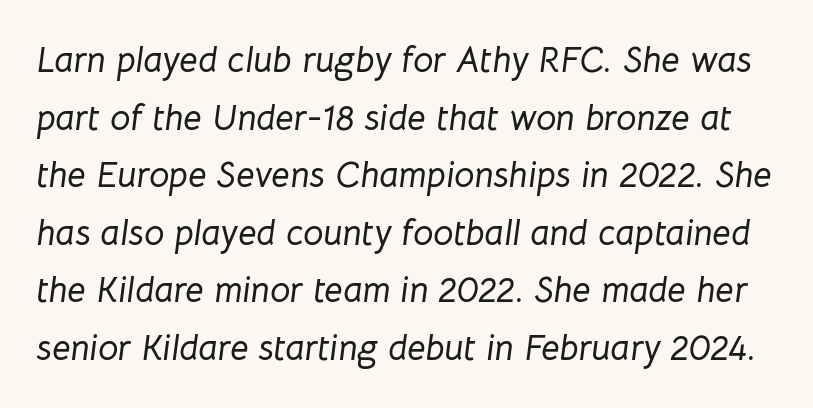
A bare baseline throughout the passage. Compared with typical paragraphs, the rows here are spaced about the same. An italicized treatment has been applied to the whole sample. The passage shown is typed in a proportional face where columns would drift.
